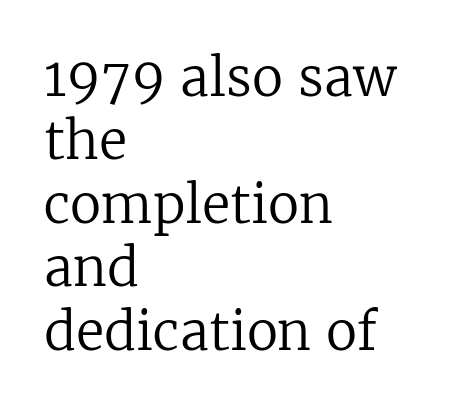
The image shows 52 px regular-weight serif type, upright; set left-aligned, line spacing 1.22x, normal letter spacing, not underlined; low stroke contrast and a medium x-height.
